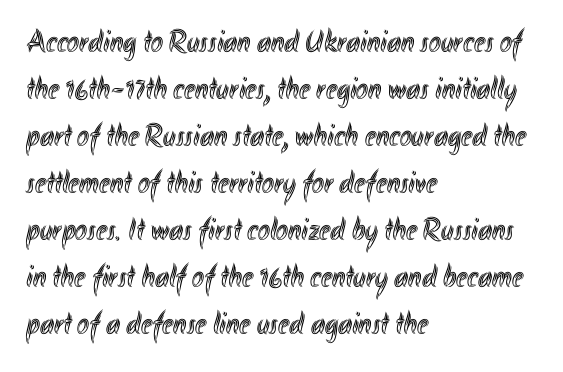
{"width": "condensed", "x_height": "small", "monospaced": "no", "underline": "no", "align": "left", "line_spacing": "normal", "line_spacing_ratio": 1.47, "letter_spacing": "normal", "letter_spacing_em": 0.0, "glyph_px": 32}
